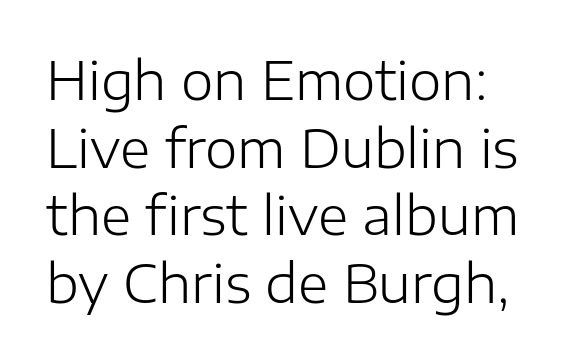
Q: Is the text bold? A: No.
Q: Is the text italic (slanted)? A: No, it is upright.
Q: Is the typeface a serif or a sans-serif typeface? A: Sans-serif.
Q: Is the text underlined? A: No.
Q: How is the paragraph aligned? A: Left-aligned.
Q: Is the spacing between letters normal or unusually wide? A: Normal.
Q: Is the spacing between lines tight, normal or loose? A: Normal.
Q: Width (condensed, normal, or wide)? A: Normal.
Q: Stroke contrast? A: Low.
Q: x-height? A: Medium.
Q: Monospaced? A: No.
